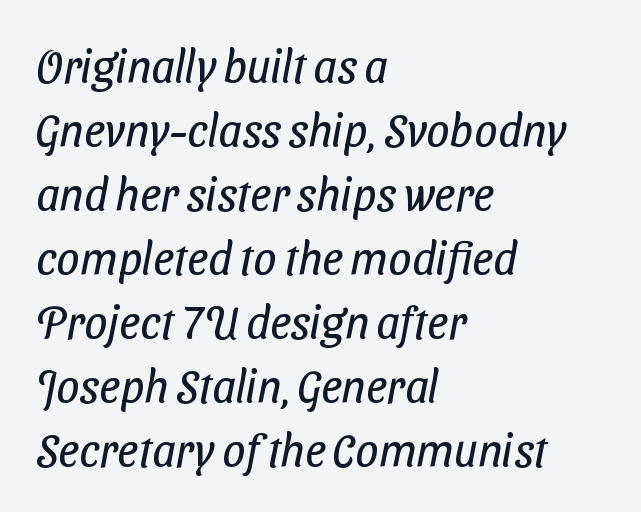
The image shows 46 px regular-weight, condensed sans-serif type; set left-aligned, normal line spacing (1.39x), normal letter spacing, not underlined; low stroke contrast and a medium x-height.
